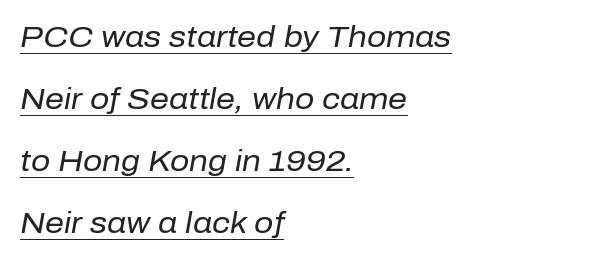
The image shows 30 px regular-weight type, italic (leaning right); set left-aligned, loose line spacing (2.07x), normal letter spacing, underlined; low stroke contrast and a medium x-height.
